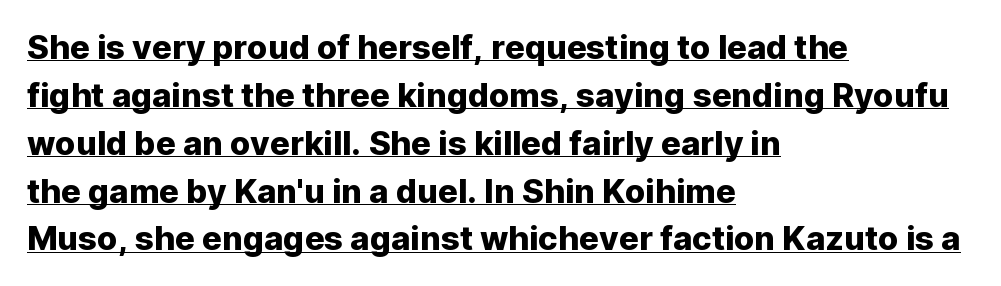
The paragraph shown leans on its left margin. These characters rest on top of a visible drawn line. Spacing between characters is what you'd get straight out of the box. Quick note: interline space is typical. The letters advance in unequal steps, a hallmark of proportional type. If you drew a line through each stem, it would be perfectly vertical.
